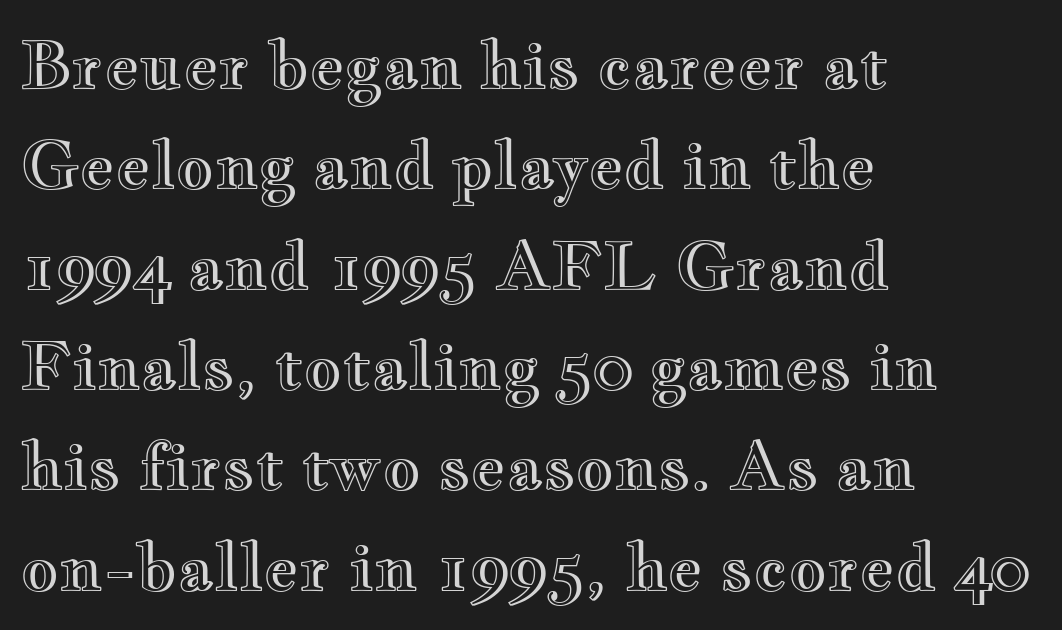
{"italic": "no", "width": "wide", "x_height": "small", "monospaced": "no", "underline": "no", "align": "left", "line_spacing": "normal", "line_spacing_ratio": 1.52, "letter_spacing": "normal", "letter_spacing_em": 0.0, "glyph_px": 66}
